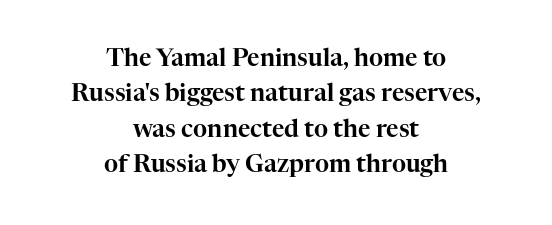
Horizontal bands of white between lines are of average thickness. Does the lettering tilt? It doesn't — this is upright. Letter spacing: default. Typeset on center — no edge is straight.
